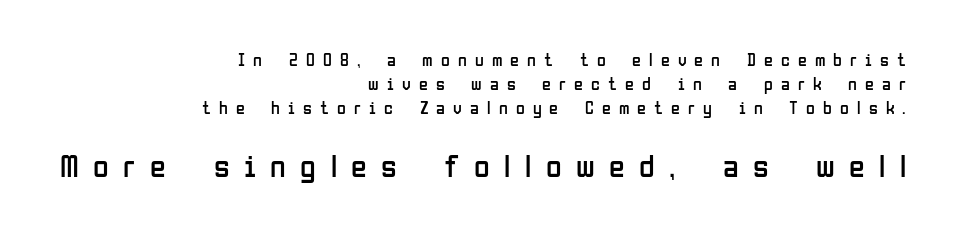
The image shows 32 px regular-weight, condensed sans-serif type, upright; set right-aligned, normal line spacing (1.32x), unusually wide letter spacing (+0.45 em), not underlined; the second (bottom) block is 1.78x larger; low stroke contrast and a medium x-height.
